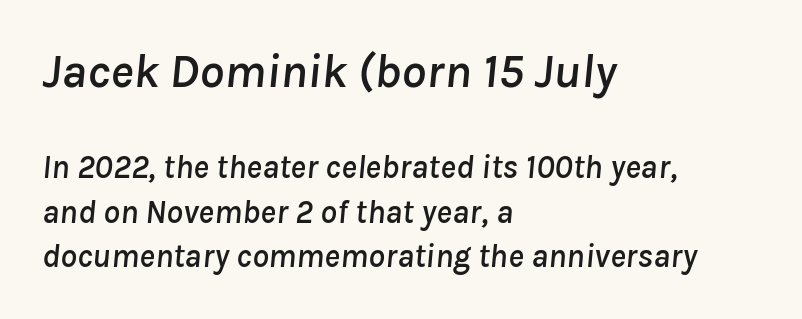
Q: Is the text italic (slanted)? A: Yes, it leans right by about 8 degrees.
Q: Is the text underlined? A: No.
Q: How is the paragraph aligned? A: Left-aligned.
Q: Is the spacing between letters normal or unusually wide? A: Normal.
Q: Is the spacing between lines tight, normal or loose? A: Normal.
Q: Which block of text is set in a larger size, the first (top) or the second (bottom)? A: The first (top) one.
Q: Width (condensed, normal, or wide)? A: Normal.
Q: Stroke contrast? A: Low.
Q: x-height? A: Medium.
Q: Monospaced? A: No.
